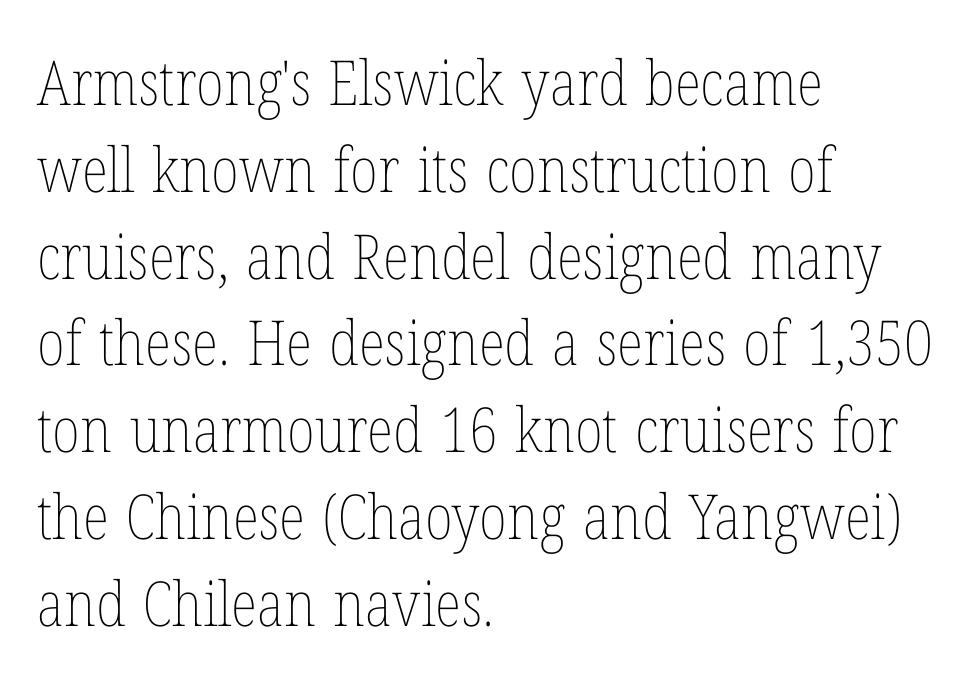
{"italic": "no", "bold": "no", "weight": "thin", "width": "condensed", "stroke_contrast": "low", "x_height": "medium", "monospaced": "no", "underline": "no", "align": "left", "line_spacing": "normal", "line_spacing_ratio": 1.4, "letter_spacing": "normal", "letter_spacing_em": 0.0, "glyph_px": 62}
